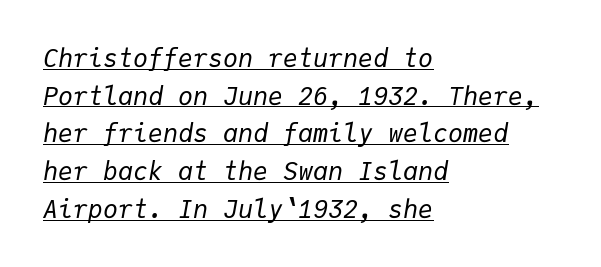
{"italic": "yes", "lean": "right", "slant_degrees": 9, "bold": "no", "underline": "yes", "align": "left", "line_spacing": "normal", "line_spacing_ratio": 1.51, "letter_spacing": "normal", "letter_spacing_em": 0.0, "glyph_px": 25}
